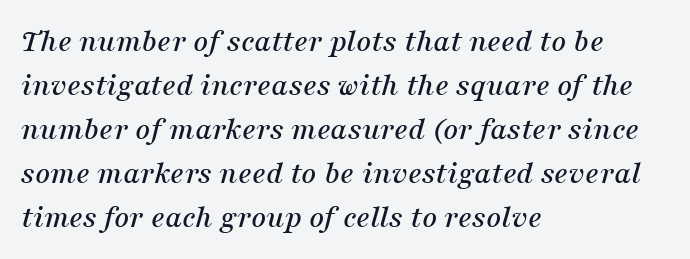
{"serif": "yes", "italic": "yes", "lean": "right", "slant_degrees": 16, "width": "normal", "stroke_contrast": "medium", "x_height": "medium", "monospaced": "no", "underline": "no", "align": "left", "line_spacing": "normal", "line_spacing_ratio": 1.33, "letter_spacing": "normal", "letter_spacing_em": 0.0, "glyph_px": 33}
